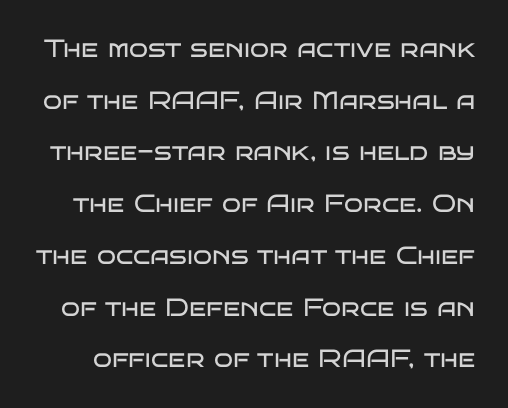
Nobody touched the tracking dial on this one. Counters stay open thanks to moderate or lighter strokes. Check the space under the baseline: it is left empty. Line spacing here is loose.
